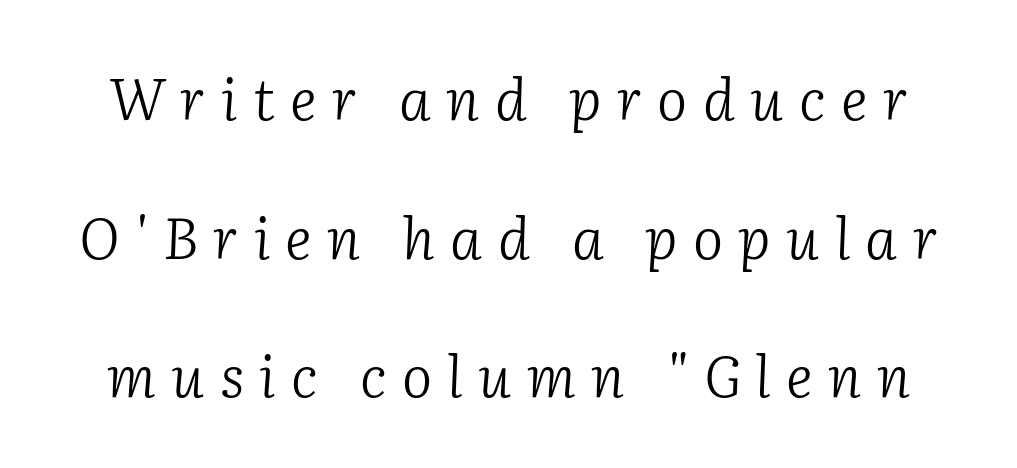
Q: Is the text bold? A: No.
Q: Is the text italic (slanted)? A: Yes, it leans right by about 2 degrees.
Q: Is the typeface a serif or a sans-serif typeface? A: Serif.
Q: Is the text underlined? A: No.
Q: Is the spacing between letters normal or unusually wide? A: Unusually wide.
Q: Is the spacing between lines tight, normal or loose? A: Loose.
Q: Width (condensed, normal, or wide)? A: Normal.
Q: Stroke contrast? A: Low.
Q: x-height? A: Medium.
Q: Monospaced? A: No.
